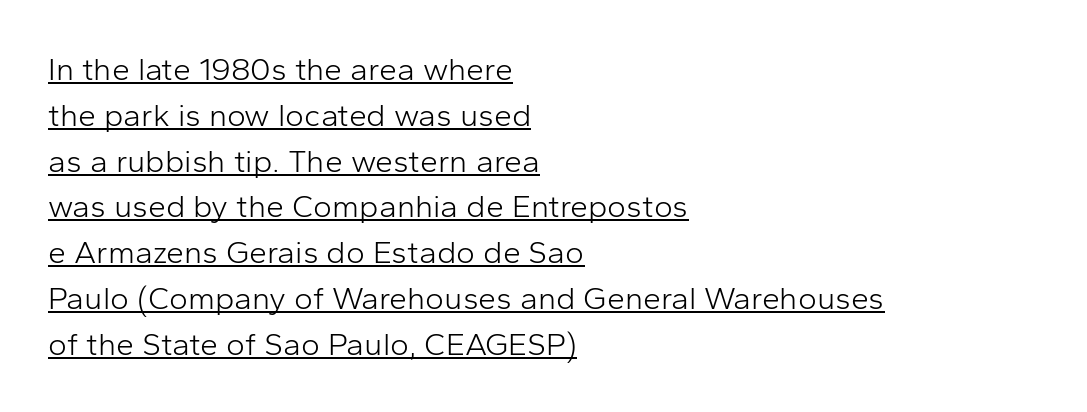
The image shows 32 px light sans-serif type, upright; set left-aligned, normal line spacing (1.43x), normal letter spacing, underlined; low stroke contrast and a medium x-height.
